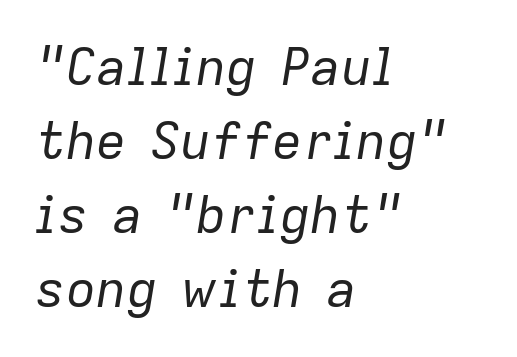
The type is set solid horizontally, with unmodified tracking. The compositor pushed each line to the left boundary. The letters look calm and open, with moderate or lighter stems. A typesetter would call this proportional, since set widths differ per character. Glance below the letters and you will spot only blank space. In terms of leading, this rendering sits right in the middle.
